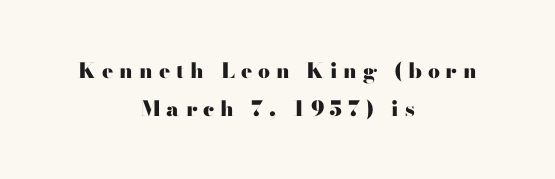
{"italic": "no", "bold": "yes", "underline": "no", "align": "center", "line_spacing_ratio": 1.8, "letter_spacing": "wide", "letter_spacing_em": 0.28, "glyph_px": 21}
